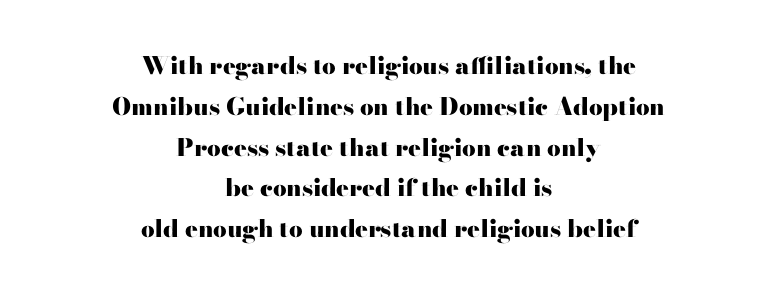
The image shows 24 px bold type, upright; set centered, normal line spacing (1.7x), normal letter spacing, not underlined.
